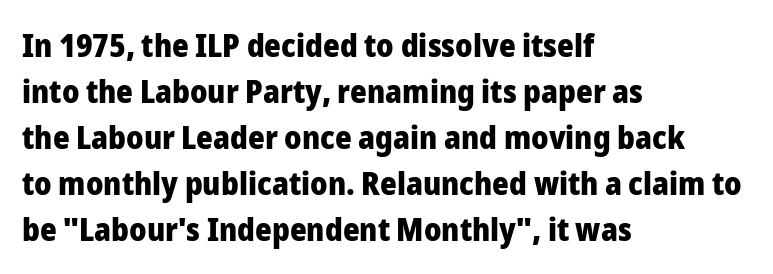
Q: Is the text bold? A: Yes.
Q: Is the text italic (slanted)? A: No, it is upright.
Q: Is the typeface a serif or a sans-serif typeface? A: Sans-serif.
Q: Is the text underlined? A: No.
Q: How is the paragraph aligned? A: Left-aligned.
Q: Is the spacing between letters normal or unusually wide? A: Normal.
Q: Is the spacing between lines tight, normal or loose? A: Normal.
Q: Width (condensed, normal, or wide)? A: Normal.
Q: Stroke contrast? A: Low.
Q: x-height? A: Medium.
Q: Monospaced? A: No.
